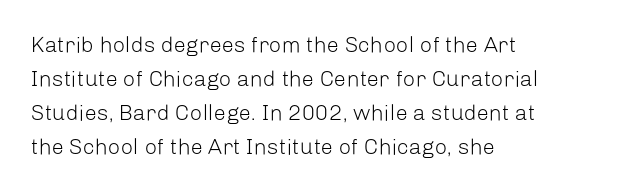
The image shows 22 px text type, upright; set left-aligned, normal line spacing (1.54x), normal letter spacing, not underlined.
